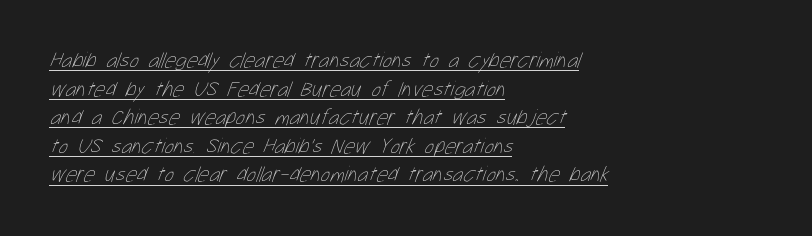
The image shows 22 px text type; set left-aligned, normal line spacing (1.3x), normal letter spacing, underlined.
